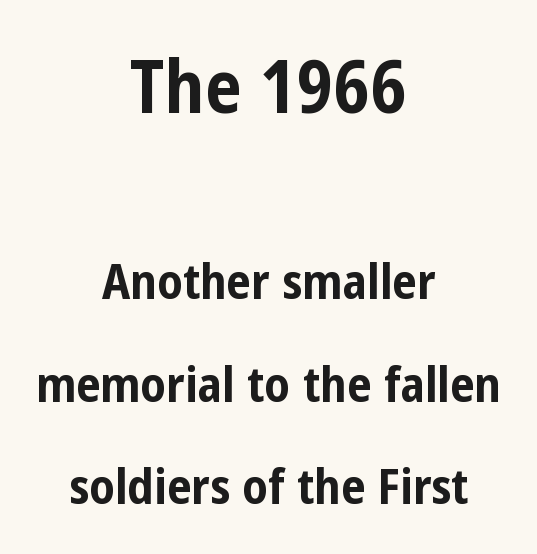
{"serif": "no", "italic": "no", "bold": "yes", "weight": "bold", "width": "condensed", "stroke_contrast": "low", "x_height": "medium", "monospaced": "no", "underline": "no", "align": "center", "line_spacing": "loose", "line_spacing_ratio": 2.1, "letter_spacing": "normal", "letter_spacing_em": 0.0, "larger_block": "first", "size_ratio": 1.49, "glyph_px": 73}
